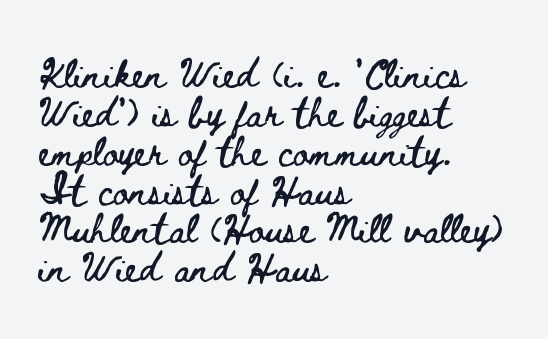
Q: Is the text underlined? A: No.
Q: How is the paragraph aligned? A: Left-aligned.
Q: Is the spacing between letters normal or unusually wide? A: Normal.
Q: Is the spacing between lines tight, normal or loose? A: Normal.
Q: Width (condensed, normal, or wide)? A: Wide.
Q: Stroke contrast? A: Low.
Q: x-height? A: Small.
Q: Monospaced? A: No.
